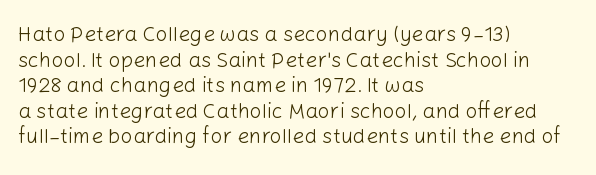
Q: Is the text bold? A: No.
Q: Is the text italic (slanted)? A: No, it is upright.
Q: Is the text underlined? A: No.
Q: How is the paragraph aligned? A: Left-aligned.
Q: Is the spacing between letters normal or unusually wide? A: Normal.
